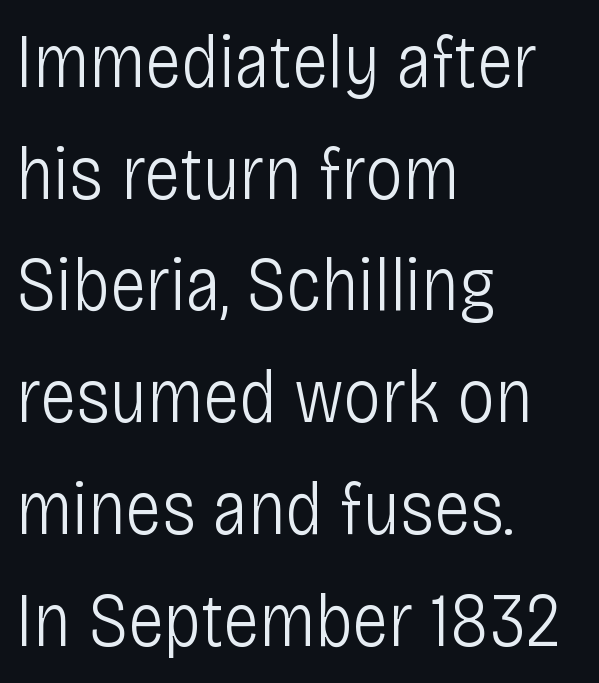
A quiet, ordinary-to-light weight characterises the typeface. The axis of the letterforms is exactly vertical. Look at the tracking — it's just the regular setting, nothing added. Is this a fixed-width face? No — the glyphs have proportional, varying widths. In CSS terms this would be text-align: left. Regarding leading, the lines here are spaced in the standard way.
